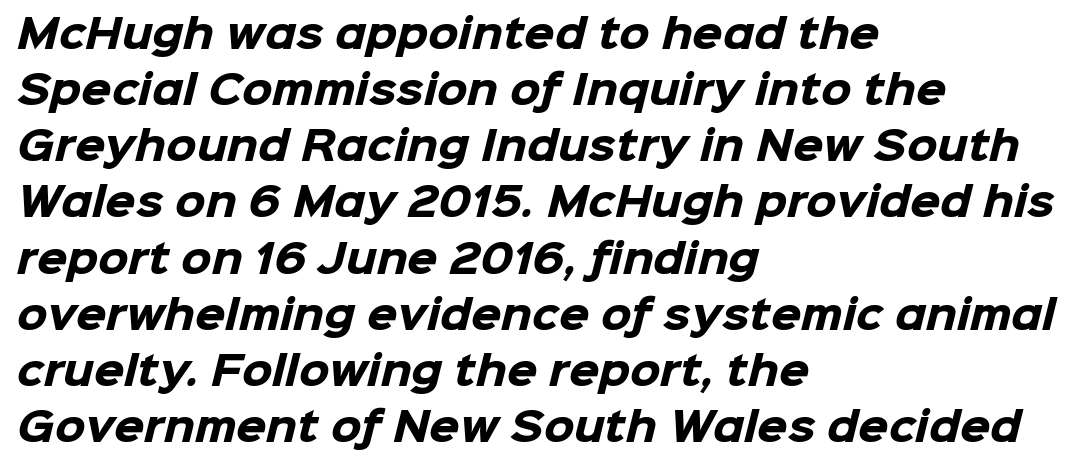
{"serif": "no", "bold": "yes", "weight": "heavy", "width": "normal", "stroke_contrast": "low", "x_height": "medium", "monospaced": "no", "underline": "no", "align": "left", "line_spacing": "normal", "line_spacing_ratio": 1.44, "letter_spacing": "normal", "letter_spacing_em": 0.0, "glyph_px": 39}
